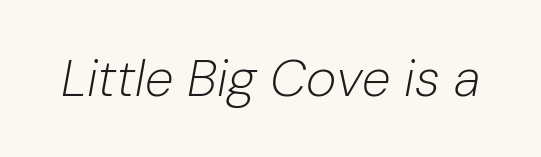
The image shows 52 px light type, italic (leaning right); set normal letter spacing, not underlined; low stroke contrast and a medium x-height.
